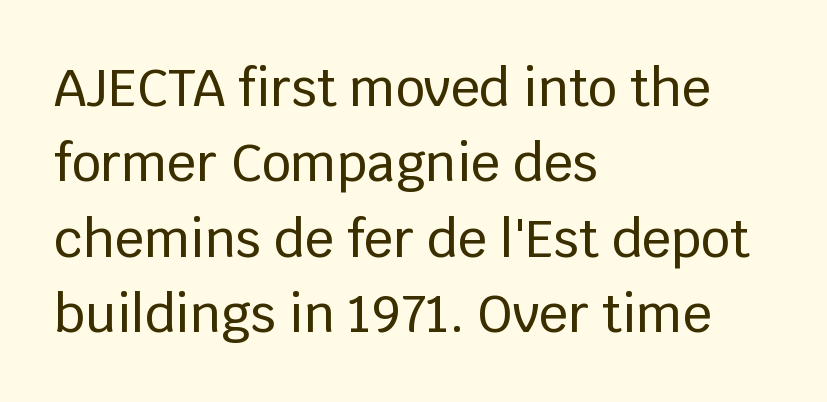
Rows of type keep a routine distance in the vertical direction. Posture: vertical. Decoration check: the copy has no underline. This sample has the flowing, uneven cadence of proportional lettering. Every row of glyphs begins at an identical x-position on the left. The tracking reads as untouched default to a designer's eye.
